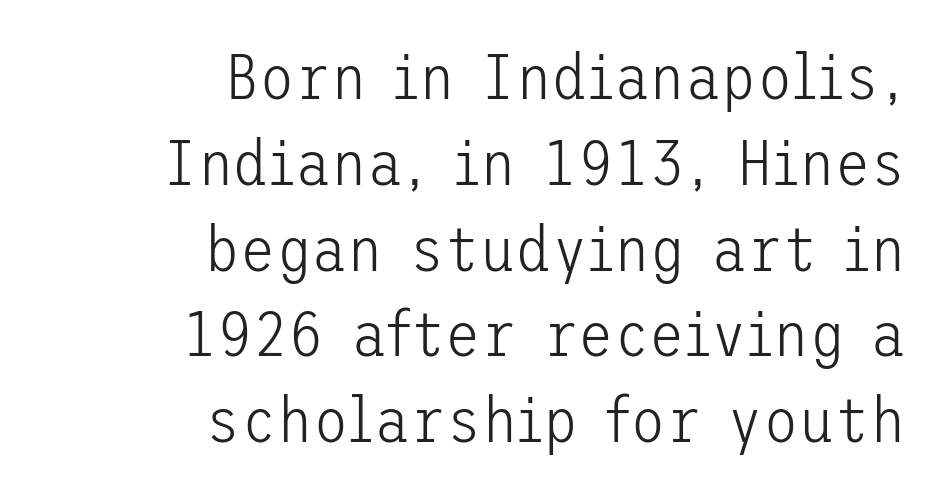
{"serif": "no", "italic": "no", "bold": "no", "weight": "light", "width": "normal", "stroke_contrast": "low", "x_height": "medium", "underline": "no", "align": "right", "line_spacing": "normal", "line_spacing_ratio": 1.32, "letter_spacing": "normal", "letter_spacing_em": 0.0, "glyph_px": 65}
